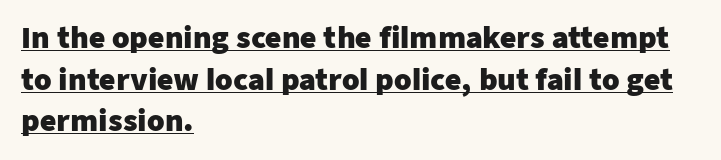
{"serif": "no", "italic": "no", "bold": "yes", "weight": "heavy", "width": "normal", "stroke_contrast": "low", "x_height": "medium", "monospaced": "no", "underline": "yes", "align": "left", "line_spacing": "normal", "line_spacing_ratio": 1.49, "letter_spacing": "normal", "letter_spacing_em": 0.0, "glyph_px": 28}
